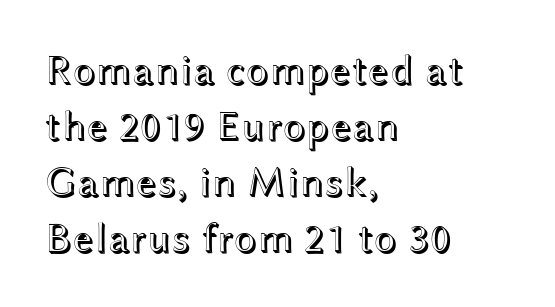
{"italic": "no", "width": "wide", "x_height": "medium", "monospaced": "no", "underline": "no", "align": "left", "line_spacing": "normal", "line_spacing_ratio": 1.33, "letter_spacing": "normal", "letter_spacing_em": 0.0, "glyph_px": 42}
